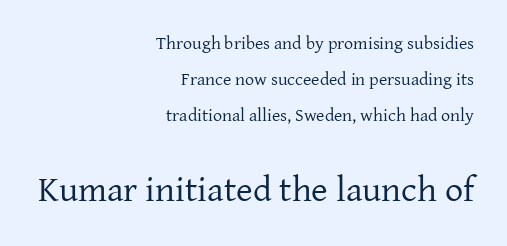
Short and long lines alike share a common ending point at right. Short note: letters normally spaced. Is the lower block the larger one? Yes — the lower block carries the bigger type. Here the designer chose a conventional face with non-uniform glyph widths.
